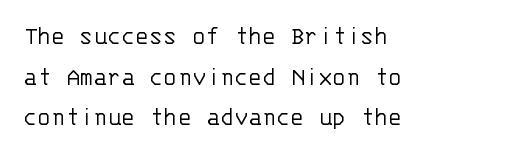
The zone under the glyphs is completely vacant. Letters have the restrained weight of plain body copy at most. Line beginnings align vertically; line endings do not. The gaps between neighbouring characters are ordinary and unremarkable.
